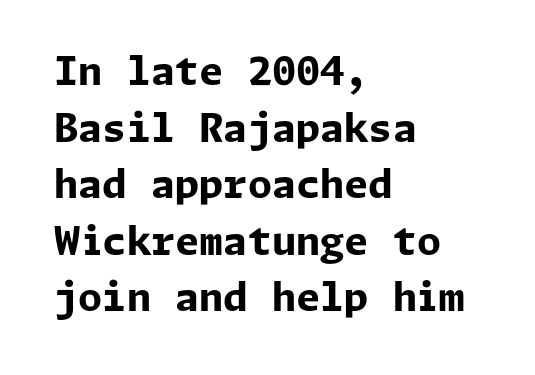
{"serif": "no", "italic": "no", "bold": "yes", "weight": "bold", "width": "normal", "stroke_contrast": "low", "x_height": "medium", "underline": "no", "align": "left", "line_spacing": "normal", "line_spacing_ratio": 1.45, "letter_spacing": "normal", "letter_spacing_em": 0.0, "glyph_px": 39}
